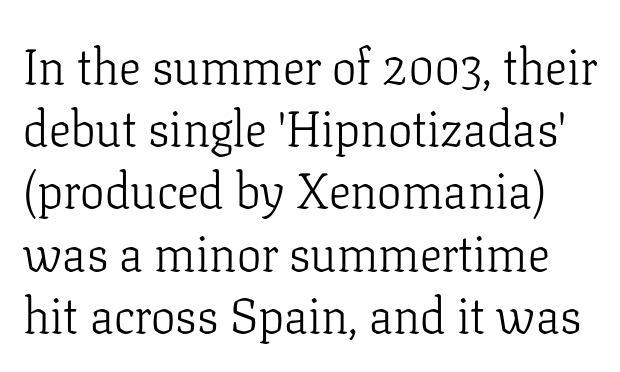
{"serif": "yes", "italic": "no", "bold": "no", "weight": "light", "width": "normal", "stroke_contrast": "low", "x_height": "medium", "monospaced": "no", "underline": "no", "line_spacing": "normal", "line_spacing_ratio": 1.27, "letter_spacing": "normal", "letter_spacing_em": 0.0, "glyph_px": 49}
